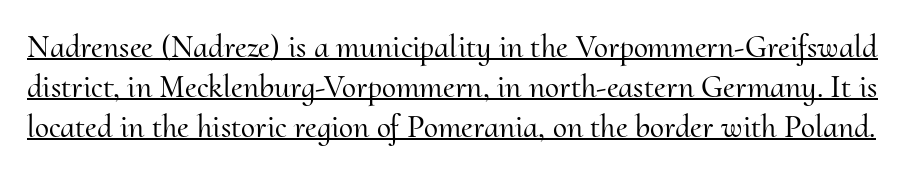
{"serif": "yes", "italic": "no", "width": "normal", "stroke_contrast": "medium", "x_height": "small", "monospaced": "no", "underline": "yes", "line_spacing": "normal", "line_spacing_ratio": 1.25, "letter_spacing": "normal", "letter_spacing_em": 0.0, "glyph_px": 32}
